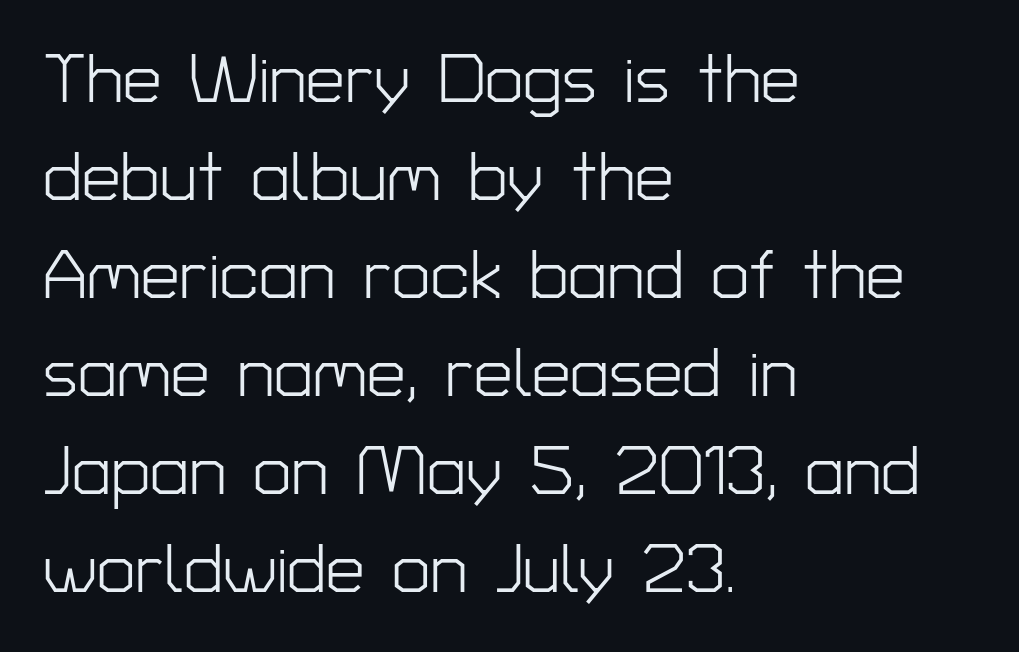
{"serif": "no", "italic": "no", "bold": "no", "weight": "light", "width": "normal", "stroke_contrast": "low", "x_height": "medium", "monospaced": "no", "underline": "no", "align": "left", "line_spacing": "normal", "line_spacing_ratio": 1.42, "letter_spacing": "normal", "letter_spacing_em": 0.0, "glyph_px": 69}
